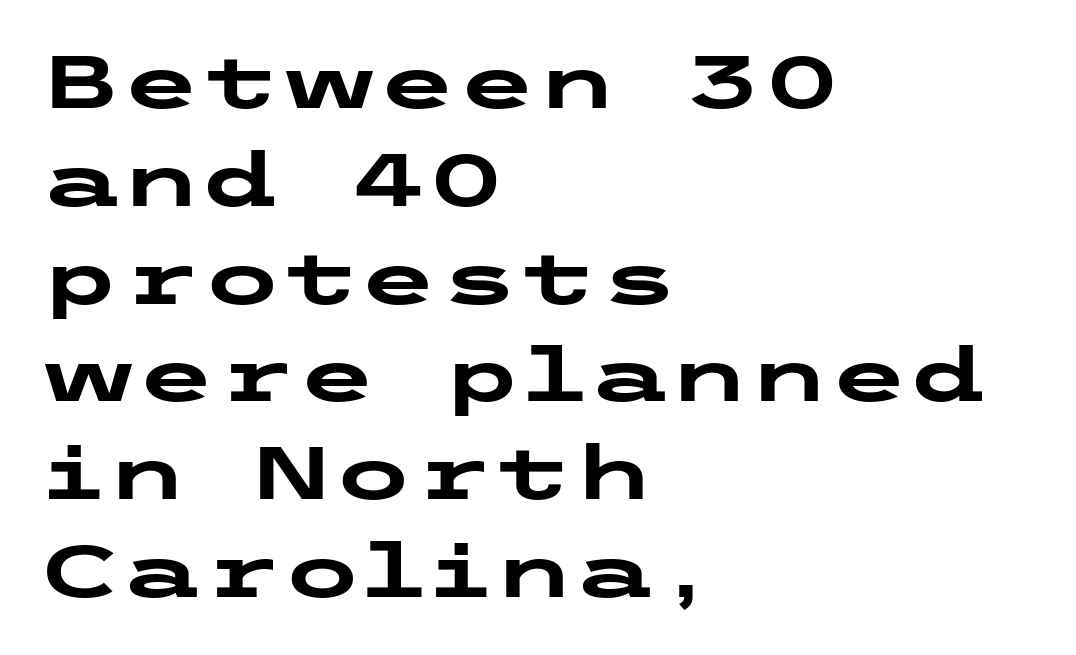
The image shows 73 px heavy, wide sans-serif type, upright; set left-aligned, normal line spacing (1.34x), normal letter spacing, not underlined; low stroke contrast and a medium x-height.
